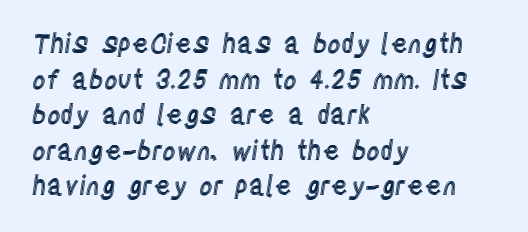
Q: Is the text italic (slanted)? A: Yes.
Q: Is the text underlined? A: No.
Q: How is the paragraph aligned? A: Left-aligned.
Q: Is the spacing between letters normal or unusually wide? A: Normal.
Q: Is the spacing between lines tight, normal or loose? A: Normal.
